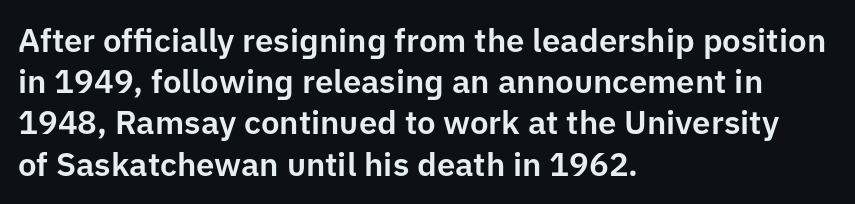
The image shows 33 px sans-serif type, upright; set left-aligned, normal line spacing (1.25x), normal letter spacing, not underlined; low stroke contrast and a medium x-height.
